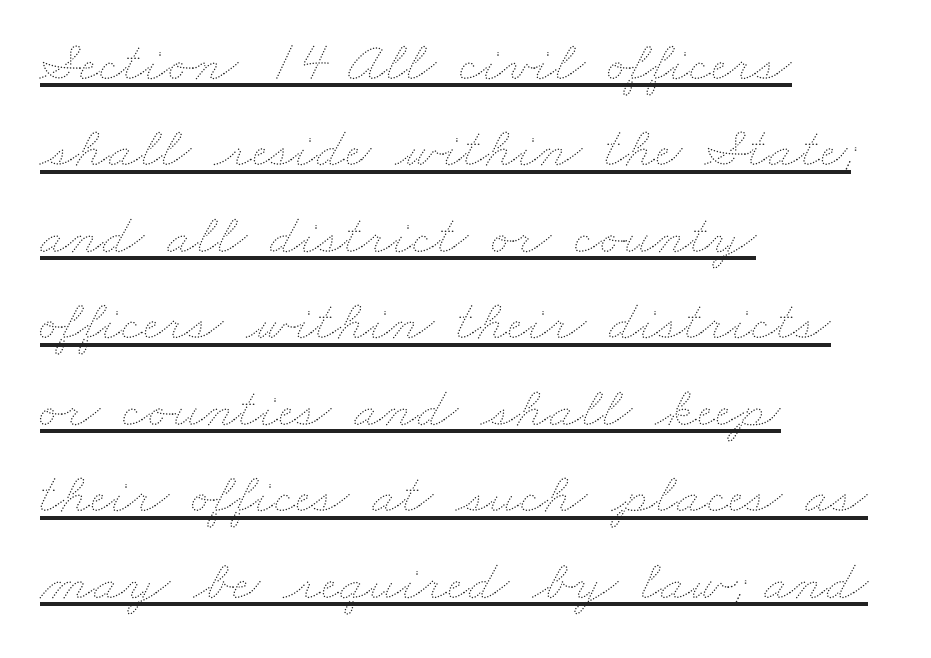
Q: Is the text bold? A: No.
Q: Is the text underlined? A: Yes.
Q: How is the paragraph aligned? A: Left-aligned.
Q: Is the spacing between letters normal or unusually wide? A: Normal.
Q: Is the spacing between lines tight, normal or loose? A: Normal.
Q: Width (condensed, normal, or wide)? A: Wide.
Q: Stroke contrast? A: Medium.
Q: x-height? A: Small.
Q: Monospaced? A: No.
